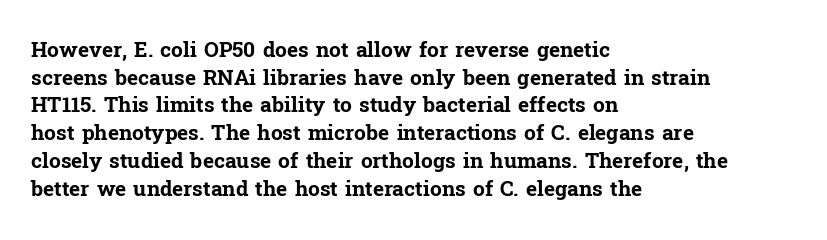
It's the straight-up-and-down kind of type. The words here are not underlined. Summary of vertical rhythm: regular, with standard interline spacing. Alignment: flush left. The rendering keeps characters at their native spacing.
